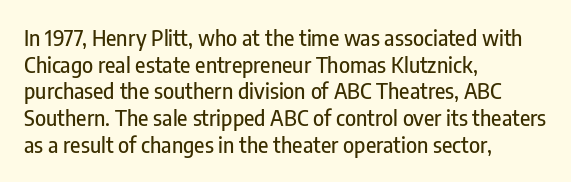
Successive baselines arrive at the customary interval. The space directly below the letters is spotless. The face used here is rendered with its standard letterfit. The rendering anchors every line to the left-hand side.
